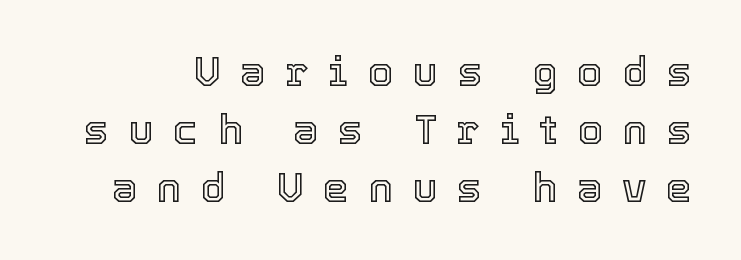
Vertical strokes here are truly vertical. A normal amount of white space separates one row of letters from the next. The passage shown is typed in a proportional face where columns would drift. The passage shown is not underscored anywhere.
